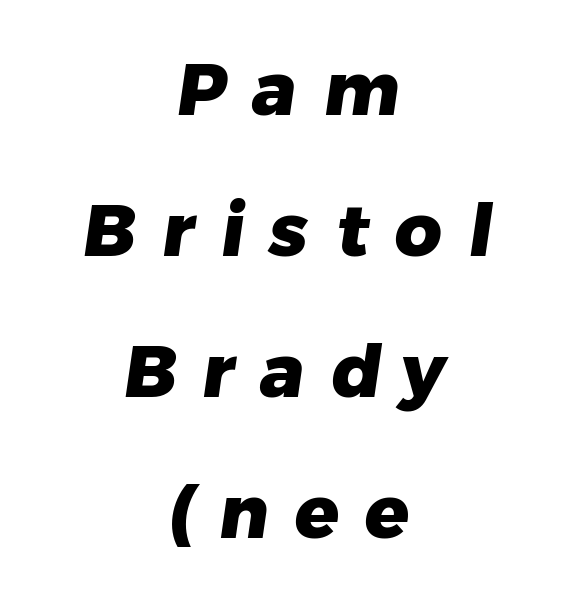
Notice how thick the strokes are: this is what a full bold looks like. Spacing verdict: proportional, widths tailored to each character. Honestly, there is no underline to notice here at all. The passage shown is typeset with a sans-serif family. The rendering positions every line midway between the sides.
